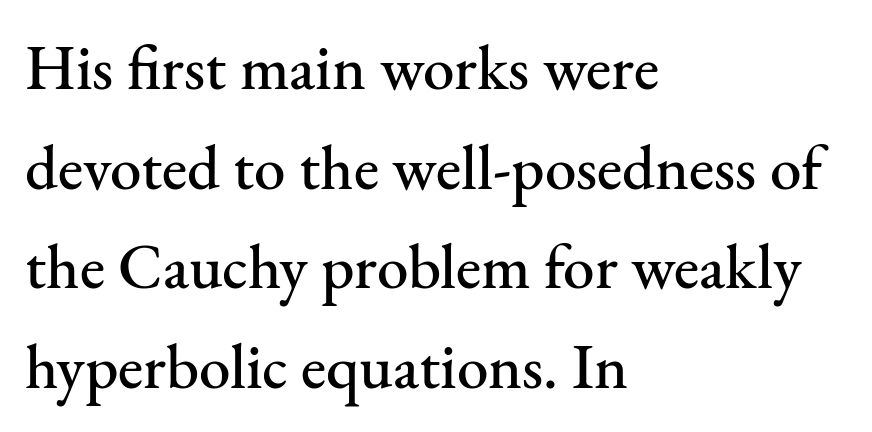
Q: Is the text italic (slanted)? A: No, it is upright.
Q: Is the typeface a serif or a sans-serif typeface? A: Serif.
Q: Is the text underlined? A: No.
Q: How is the paragraph aligned? A: Left-aligned.
Q: Is the spacing between letters normal or unusually wide? A: Normal.
Q: Is the spacing between lines tight, normal or loose? A: Normal.
Q: Width (condensed, normal, or wide)? A: Normal.
Q: Stroke contrast? A: Medium.
Q: x-height? A: Small.
Q: Monospaced? A: No.
